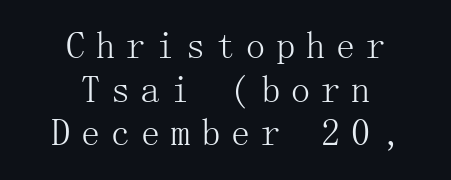
{"serif": "yes", "italic": "no", "bold": "no", "weight": "light", "width": "normal", "stroke_contrast": "medium", "x_height": "medium", "underline": "no", "align": "center", "line_spacing": "tight", "line_spacing_ratio": 1.15, "letter_spacing": "wide", "letter_spacing_em": 0.29, "glyph_px": 38}
